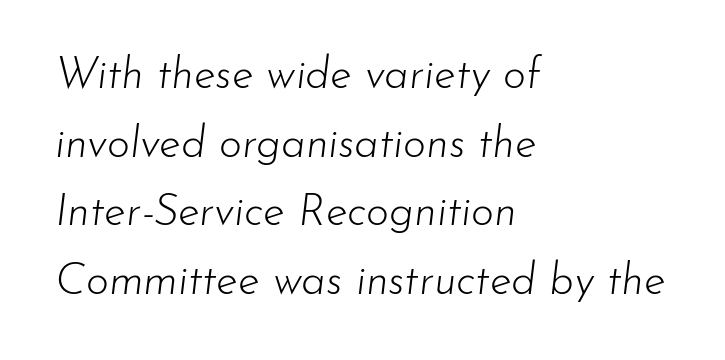
The image shows 44 px light type, italic (leaning right); set left-aligned, normal line spacing (1.56x), normal letter spacing, not underlined; low stroke contrast and a small x-height.
